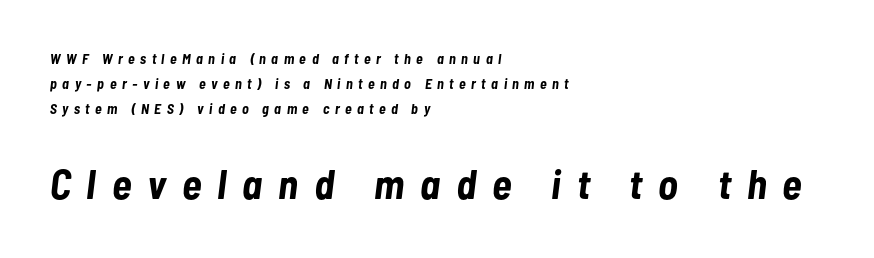
The image shows 41 px bold, condensed type, italic (leaning right); set left-aligned, line spacing 1.79x, unusually wide letter spacing (+0.39 em), not underlined; the second (bottom) block is 2.93x larger; low stroke contrast and a medium x-height.
